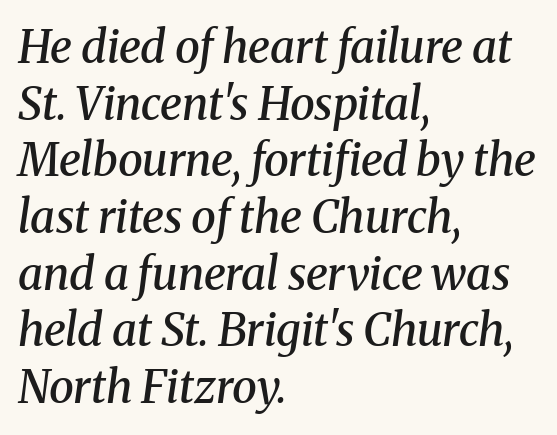
Where is the straight margin? On the left. The face used here is proportionally spaced, like ordinary book or web type. Old-style or modern, the face here clearly has serifs. Any mark beneath the type? The region is blank. A fair bit of extra ink — the face is semibold, not bold.
